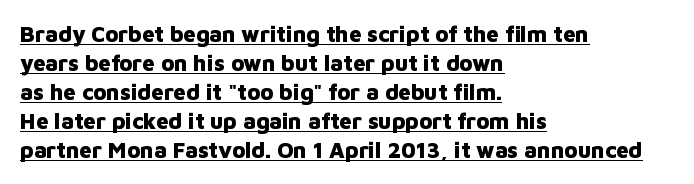
In terms of letterspacing, this is plain default setting. Regarding leading, the lines here are spaced in the standard way. These lines stack with their left ends in a neat column. Every character sits straight up, as roman type does. Has an underline been added? It has. On the weight axis this lands at bold, roughly 700.
